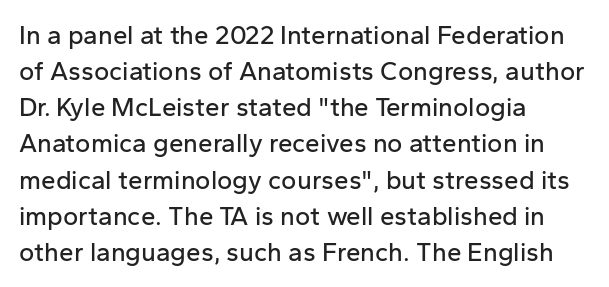
Q: Is the text italic (slanted)? A: No, it is upright.
Q: Is the text underlined? A: No.
Q: How is the paragraph aligned? A: Left-aligned.
Q: Is the spacing between letters normal or unusually wide? A: Normal.
Q: Is the spacing between lines tight, normal or loose? A: Normal.
